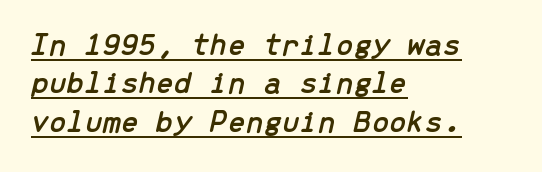
Glance below the letters and you will spot a drawn line. Fixed-width glyphs throughout — classic coding-font behaviour. Observe the lean: these are italic letterforms. The rag falls on the right side of this text block. The horizontal fit of the characters is conventional and even.
